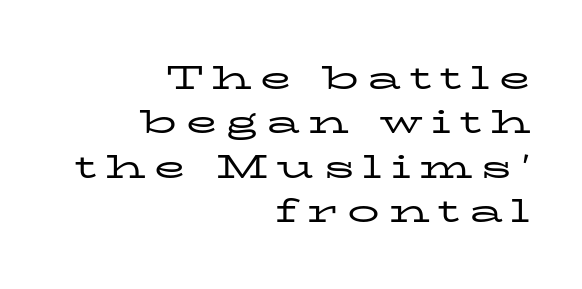
The image shows 32 px regular-weight, wide serif type, upright; set right-aligned, normal line spacing (1.39x), unusually wide letter spacing (+0.27 em), not underlined; low stroke contrast and a medium x-height.
